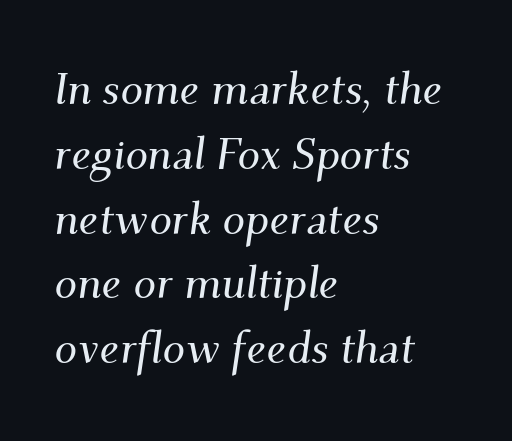
{"serif": "yes", "italic": "yes", "lean": "right", "slant_degrees": 9, "width": "normal", "stroke_contrast": "medium", "x_height": "small", "monospaced": "no", "underline": "no", "align": "left", "line_spacing": "normal", "line_spacing_ratio": 1.44, "letter_spacing": "normal", "letter_spacing_em": 0.0, "glyph_px": 45}
